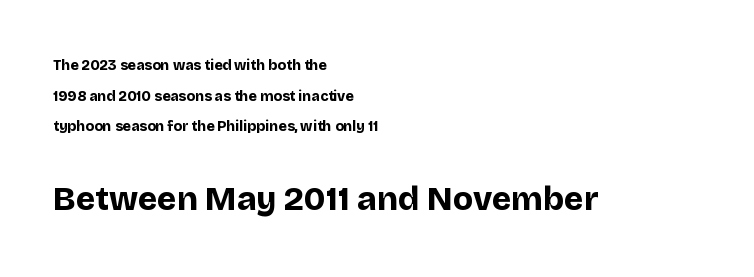
{"serif": "no", "italic": "no", "bold": "yes", "weight": "bold", "width": "normal", "stroke_contrast": "low", "x_height": "large", "monospaced": "no", "underline": "no", "align": "left", "line_spacing": "loose", "line_spacing_ratio": 2.19, "letter_spacing": "normal", "letter_spacing_em": 0.0, "larger_block": "second", "size_ratio": 2.36, "glyph_px": 33}
